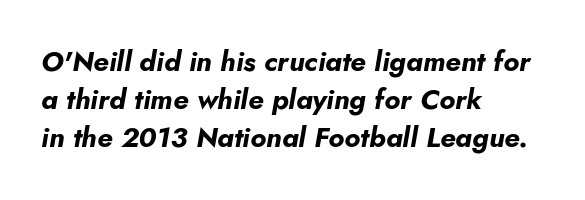
The rendering uses a moderate line-height, typical for paragraphs. Reading down the block, your eye returns to a fixed left position each line. The passage shown has conventional tracking throughout. Each letter keeps its own natural width here, so spacing adapts to shape. Decoration check: the copy has no underline.
